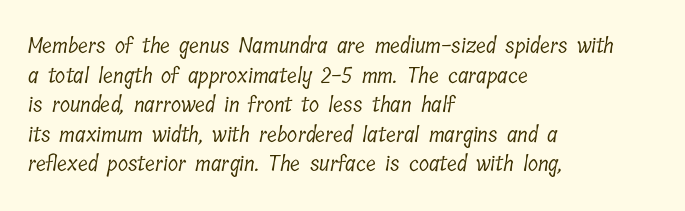
The horizontal fit of the characters is conventional and even. This sample is left-justified, so line endings fall wherever the words run out. Unbolded letterforms with no extra heft. Regular leading. Descenders hang freely into open space.
